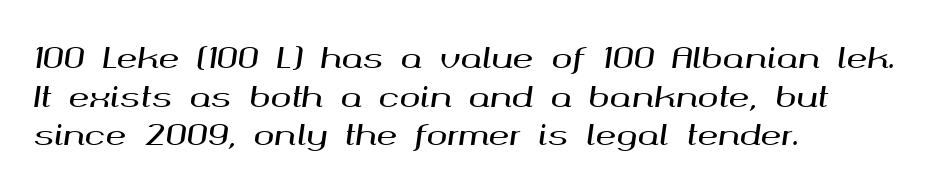
This sample is left-justified, so line endings fall wherever the words run out. How are the letters spaced? Ordinarily, with no added tracking. Underline: absent. Evenly set lines give the paragraph a standard silhouette. Do the characters align in a grid? No, the font is proportional. Every character sits at an angle, as italics do.
